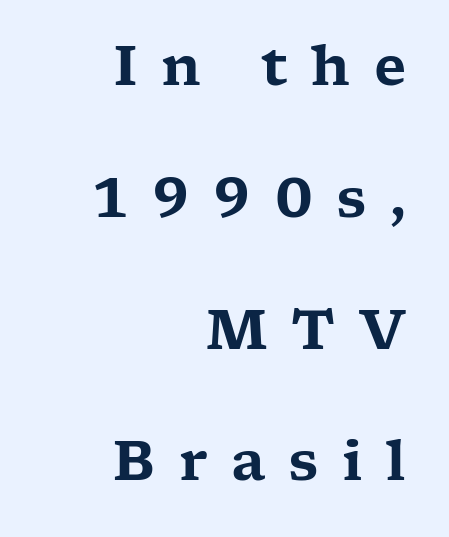
The image shows 54 px wide serif type, upright; set right-aligned, loose line spacing (2.44x), unusually wide letter spacing (+0.43 em), not underlined; low stroke contrast and a medium x-height.
